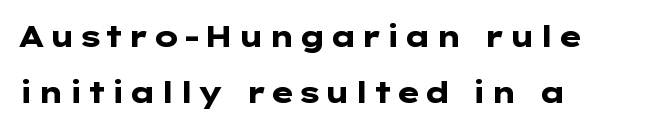
These lines were composed using upright roman letters. You could fit nearly another row in the gap between these rows. The rendering uses a bold face; every stroke is thick and dark. The typesetter chose a ragged-right arrangement here. The glyphs in this specimen are sans serif. The passage shown is not underscored anywhere.
